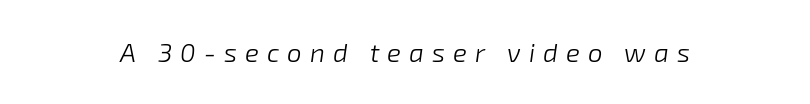
Q: Is the text bold? A: No.
Q: Is the text italic (slanted)? A: Yes, it leans right by about 8 degrees.
Q: Is the text underlined? A: No.
Q: Is the spacing between letters normal or unusually wide? A: Unusually wide.
